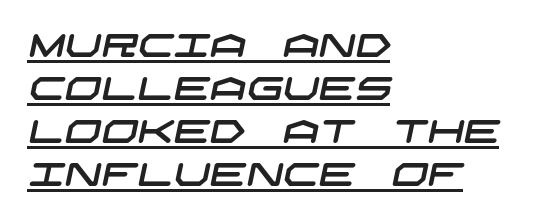
The designer left line spacing at the default. These characters rest on top of a visible drawn line. If you drew a ruler down the left edge, every line would touch it. Inter-character spacing is left at the font's built-in metrics. I'd call this a sans setting — the letters go barefoot.
